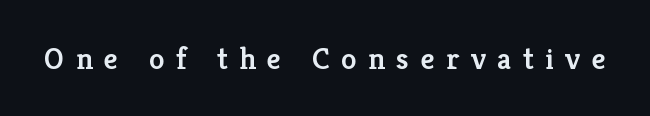
{"serif": "yes", "italic": "no", "bold": "semi", "weight": "semibold", "width": "normal", "stroke_contrast": "low", "x_height": "medium", "monospaced": "no", "underline": "no", "letter_spacing": "wide", "letter_spacing_em": 0.37, "glyph_px": 31}
